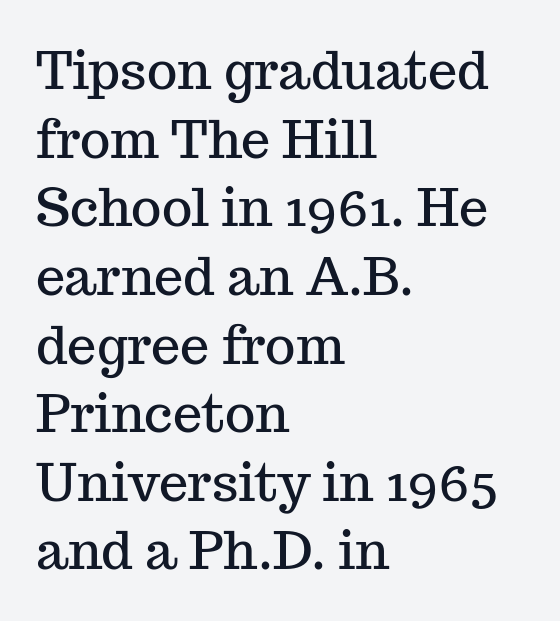
The line-height multiplier appears to be the usual default. The zone under the glyphs is completely vacant. The face used here is proportionally spaced, like ordinary book or web type. Type style note: has serifs. The ragged edge is on the right, which tells us the setting is flush left.
